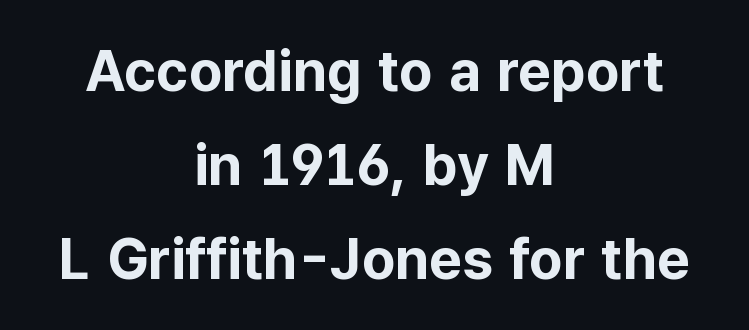
Q: Is the text bold? A: Yes.
Q: Is the text italic (slanted)? A: No, it is upright.
Q: Is the typeface a serif or a sans-serif typeface? A: Sans-serif.
Q: Is the text underlined? A: No.
Q: How is the paragraph aligned? A: Centered.
Q: Is the spacing between letters normal or unusually wide? A: Normal.
Q: Is the spacing between lines tight, normal or loose? A: Normal.
Q: Width (condensed, normal, or wide)? A: Normal.
Q: Stroke contrast? A: Low.
Q: x-height? A: Medium.
Q: Monospaced? A: No.
